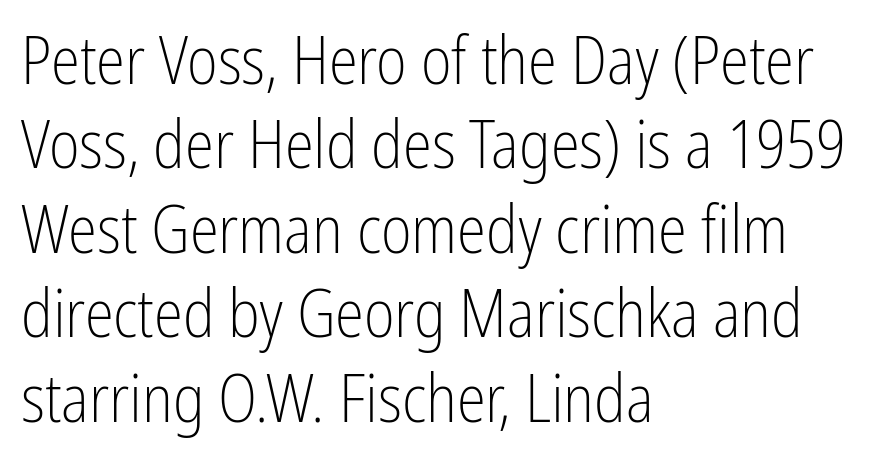
Q: Is the text bold? A: No.
Q: Is the text italic (slanted)? A: No, it is upright.
Q: Is the typeface a serif or a sans-serif typeface? A: Sans-serif.
Q: Is the text underlined? A: No.
Q: How is the paragraph aligned? A: Left-aligned.
Q: Is the spacing between letters normal or unusually wide? A: Normal.
Q: Is the spacing between lines tight, normal or loose? A: Normal.
Q: Width (condensed, normal, or wide)? A: Condensed.
Q: Stroke contrast? A: Low.
Q: x-height? A: Medium.
Q: Monospaced? A: No.
